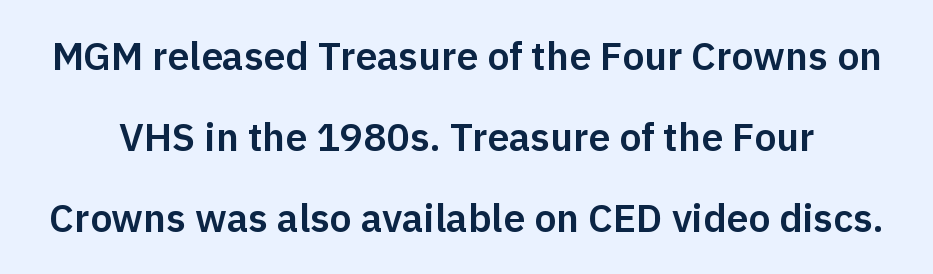
The image shows 39 px sans-serif type, upright; set loose line spacing (2.08x), normal letter spacing, not underlined; low stroke contrast and a medium x-height.
